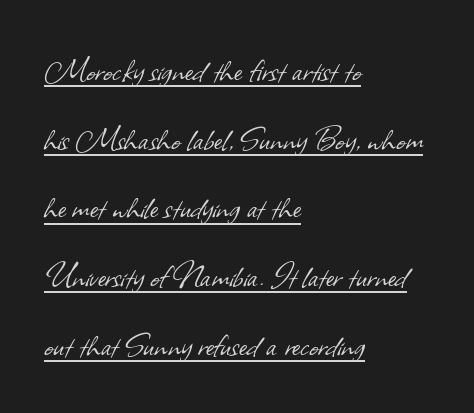
{"serif": "no", "bold": "no", "weight": "light", "width": "normal", "stroke_contrast": "low", "x_height": "small", "monospaced": "no", "underline": "yes", "align": "left", "line_spacing_ratio": 1.76, "letter_spacing": "normal", "letter_spacing_em": 0.0, "glyph_px": 39}
